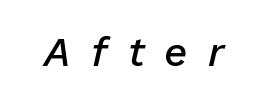
The image shows 41 px semibold type, italic (leaning right); set unusually wide letter spacing (+0.49 em), not underlined; low stroke contrast and a medium x-height.
